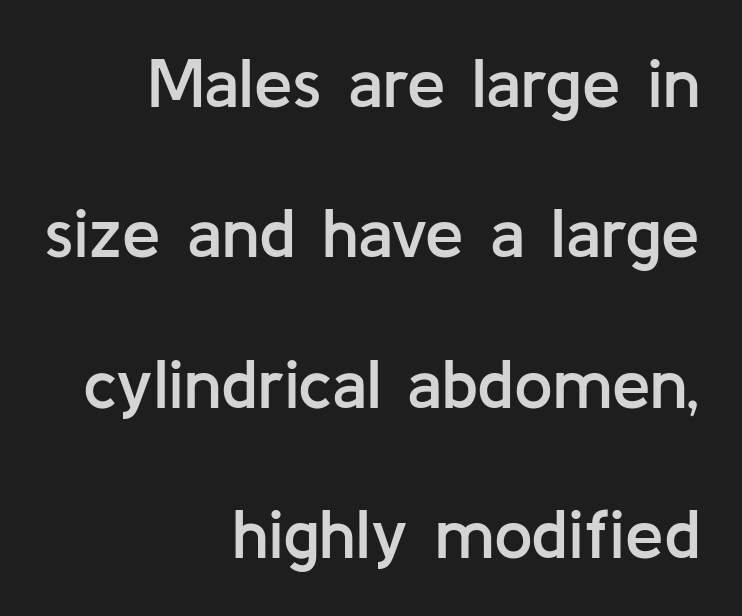
The glyphs have the mass of a demibold cut, below bold. Bare-footed words on every line. Compared with typical paragraphs, the rows here are farther apart. Check where the strokes stop: nothing finishes them off — pure sans.
